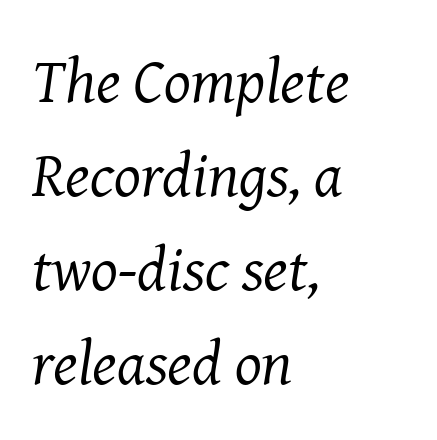
{"serif": "yes", "italic": "yes", "lean": "right", "slant_degrees": 8, "bold": "no", "weight": "regular", "width": "normal", "stroke_contrast": "medium", "x_height": "medium", "monospaced": "no", "underline": "no", "align": "left", "line_spacing": "normal", "line_spacing_ratio": 1.49, "letter_spacing": "normal", "letter_spacing_em": 0.0, "glyph_px": 63}
